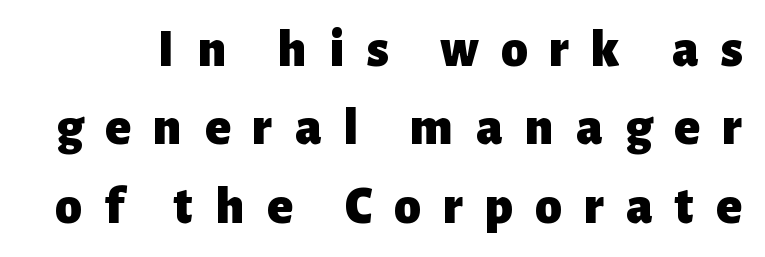
The image shows 53 px heavy sans-serif type, upright; set normal line spacing (1.48x), unusually wide letter spacing (+0.42 em), not underlined; low stroke contrast and a medium x-height.
